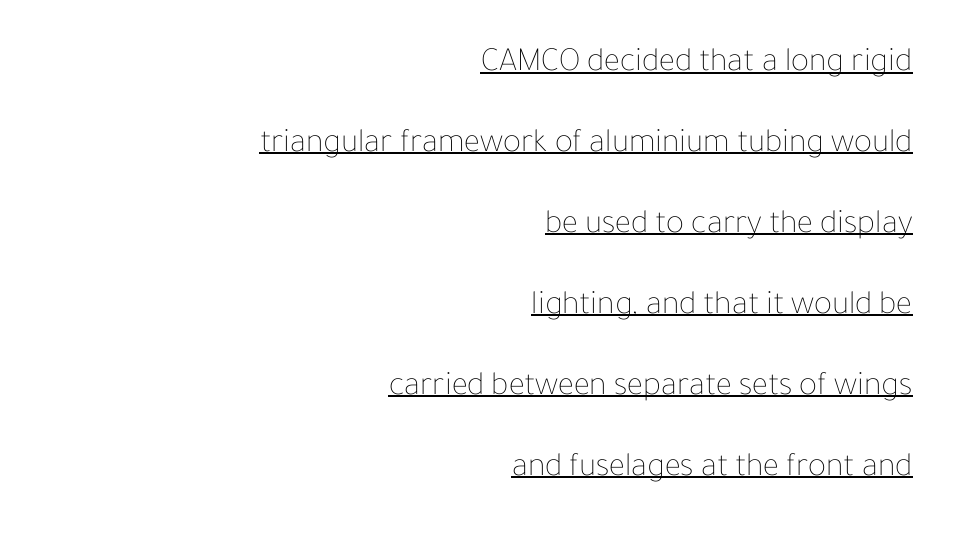
Q: Is the text bold? A: No.
Q: Is the text italic (slanted)? A: No, it is upright.
Q: Is the text underlined? A: Yes.
Q: How is the paragraph aligned? A: Right-aligned.
Q: Is the spacing between letters normal or unusually wide? A: Normal.
Q: Is the spacing between lines tight, normal or loose? A: Loose.
Q: Width (condensed, normal, or wide)? A: Normal.
Q: Stroke contrast? A: Low.
Q: x-height? A: Medium.
Q: Monospaced? A: No.
